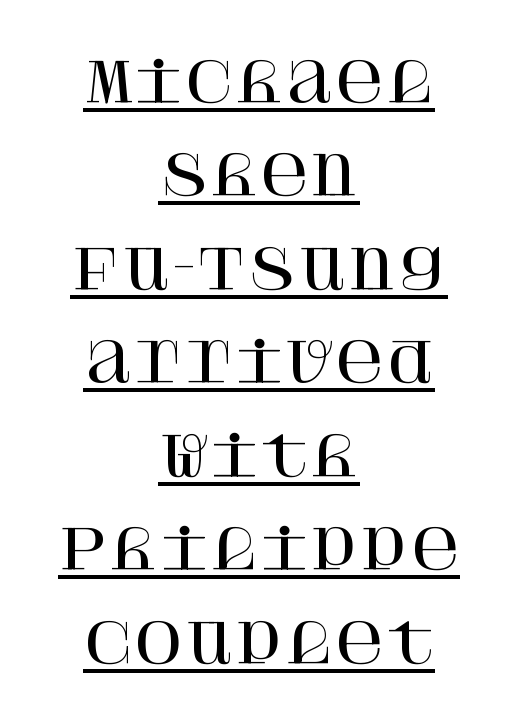
The image shows 54 px serif type, upright; set centered, line spacing 1.73x, normal letter spacing, underlined; high stroke contrast and a large x-height.
